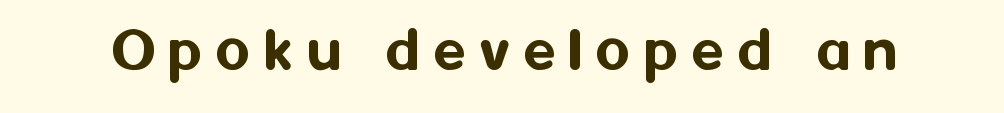
The image shows 66 px sans-serif type, upright; set unusually wide letter spacing (+0.21 em), not underlined; medium stroke contrast and a medium x-height.
